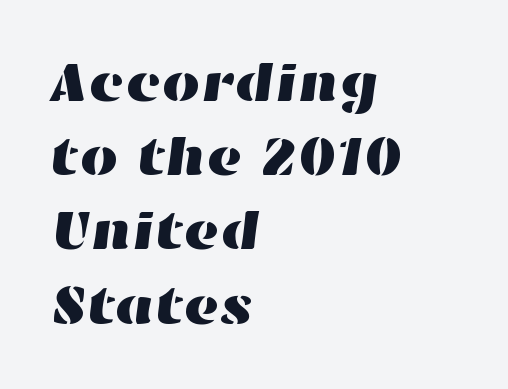
The image shows 55 px wide type; set left-aligned, normal line spacing (1.35x), normal letter spacing, not underlined; high stroke contrast and a medium x-height.
